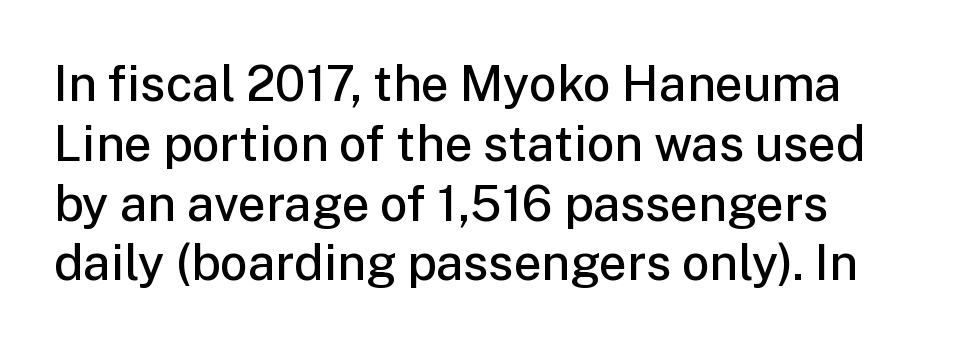
Words appear dense and cohesive because spacing is normal. The typography opts for an upright posture over an oblique one. Think of a printed novel: that variable character pitch is what you see here. Nothing sits at the stroke ends, so this counts as sans-serif. Look at the stroke-to-counter ratio: somewhat heavy, a semibold.
